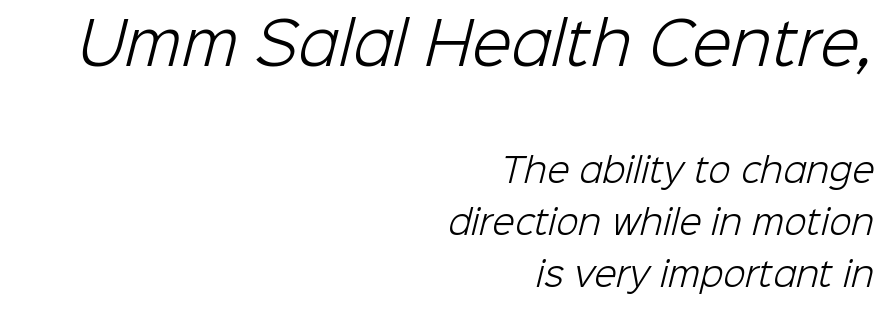
{"serif": "no", "bold": "no", "weight": "light", "width": "normal", "stroke_contrast": "low", "x_height": "medium", "monospaced": "no", "underline": "no", "align": "right", "line_spacing": "normal", "line_spacing_ratio": 1.57, "letter_spacing": "normal", "letter_spacing_em": 0.0, "larger_block": "first", "size_ratio": 1.76, "glyph_px": 58}
